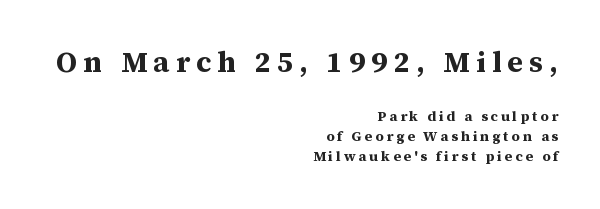
Q: Is the text bold? A: Yes.
Q: Is the text italic (slanted)? A: No, it is upright.
Q: Is the typeface a serif or a sans-serif typeface? A: Serif.
Q: Is the text underlined? A: No.
Q: How is the paragraph aligned? A: Right-aligned.
Q: Is the spacing between letters normal or unusually wide? A: Unusually wide.
Q: Is the spacing between lines tight, normal or loose? A: Normal.
Q: Which block of text is set in a larger size, the first (top) or the second (bottom)? A: The first (top) one.
Q: Width (condensed, normal, or wide)? A: Normal.
Q: Stroke contrast? A: Medium.
Q: x-height? A: Medium.
Q: Monospaced? A: No.
